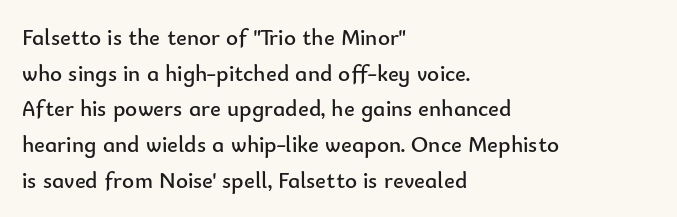
The image shows 23 px text type, upright; set left-aligned, normal line spacing (1.55x), normal letter spacing, not underlined.
